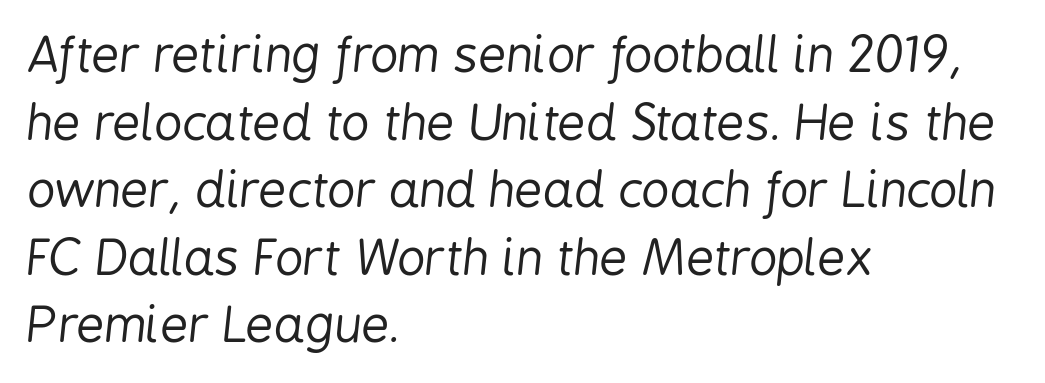
A clean baseline with only descenders dipping below it. Horizontal bands of white between lines are of average thickness. These lines keep a tight, regular rhythm from letter to letter. The passage is arranged the way most books set body copy — flush left. You can tell it's italic because the verticals aren't actually vertical. The passage shown is typed in a proportional face where columns would drift.
